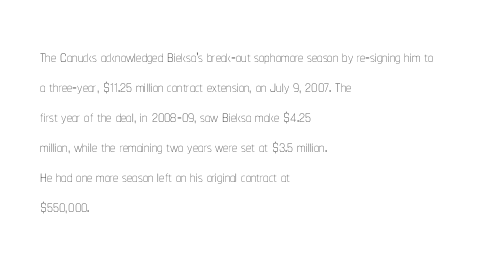
The image shows 21 px text type, upright; set left-aligned, normal line spacing (1.43x), normal letter spacing, not underlined.
